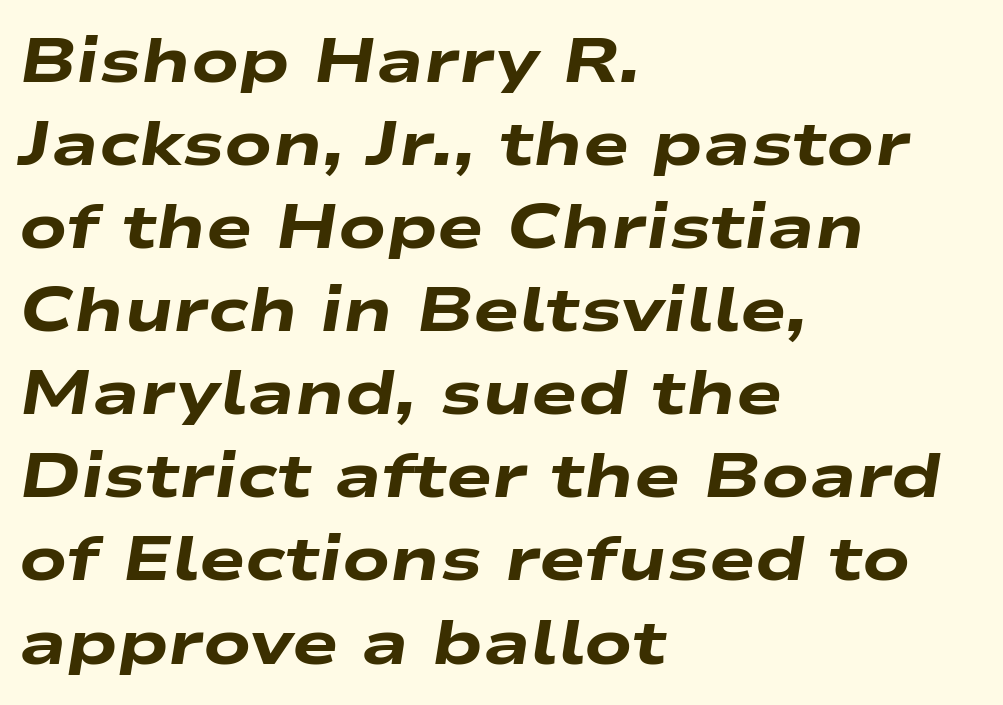
The image shows 62 px heavy, wide type, italic (leaning right); set left-aligned, normal line spacing (1.34x), normal letter spacing, not underlined; low stroke contrast and a medium x-height.
